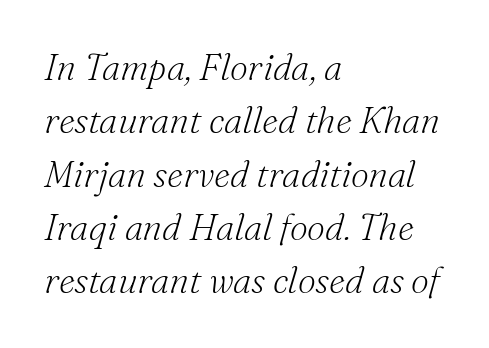
The image shows 36 px light serif type, italic (leaning right); set left-aligned, normal line spacing (1.48x), normal letter spacing, not underlined; medium stroke contrast and a small x-height.
